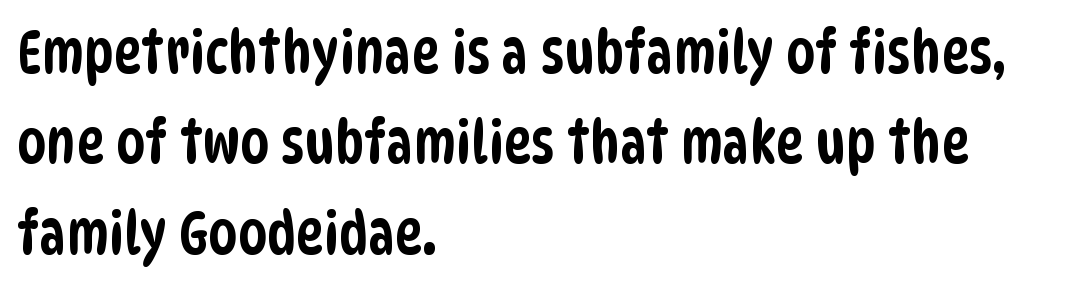
Q: Is the typeface a serif or a sans-serif typeface? A: Sans-serif.
Q: Is the text underlined? A: No.
Q: How is the paragraph aligned? A: Left-aligned.
Q: Is the spacing between letters normal or unusually wide? A: Normal.
Q: Is the spacing between lines tight, normal or loose? A: Normal.
Q: Width (condensed, normal, or wide)? A: Condensed.
Q: Stroke contrast? A: Low.
Q: x-height? A: Large.
Q: Monospaced? A: No.
